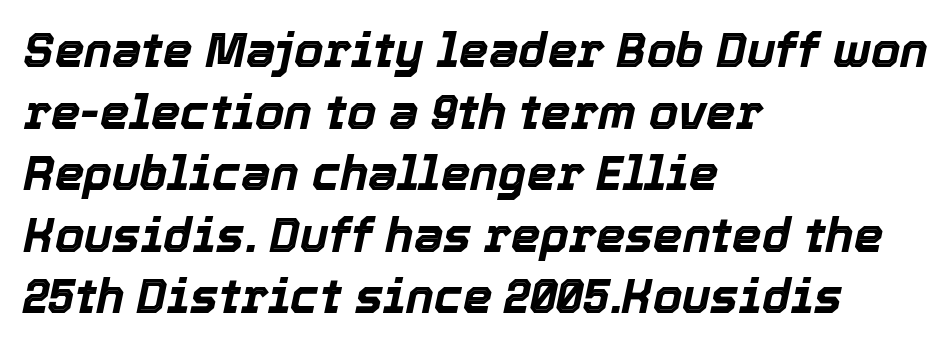
Q: Is the text bold? A: Yes.
Q: Is the text italic (slanted)? A: Yes, it leans right by about 12 degrees.
Q: Is the text underlined? A: No.
Q: How is the paragraph aligned? A: Left-aligned.
Q: Is the spacing between letters normal or unusually wide? A: Normal.
Q: Is the spacing between lines tight, normal or loose? A: Normal.
Q: Width (condensed, normal, or wide)? A: Normal.
Q: x-height? A: Medium.
Q: Monospaced? A: No.
